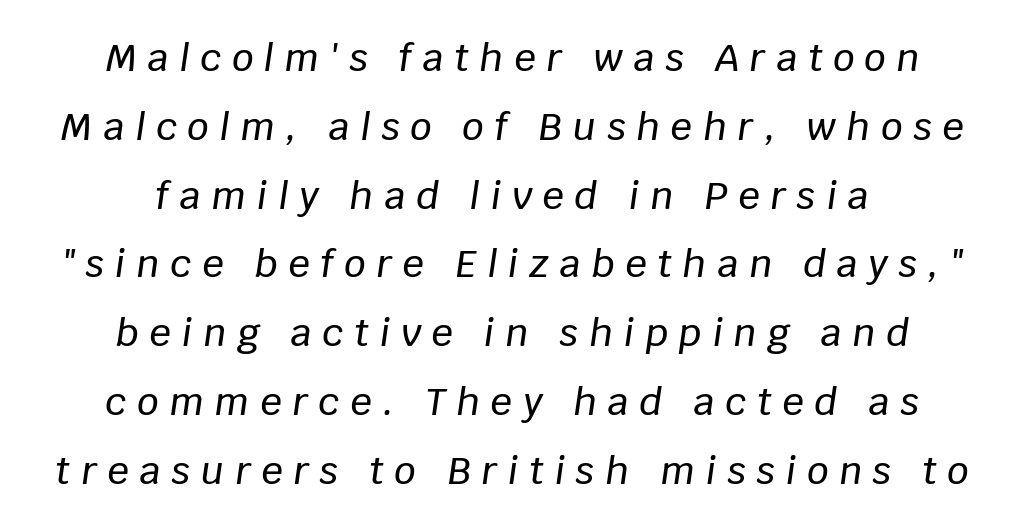
Horizontal alignment here is central, giving a formal, balanced look. Looks like regular typesetting: each glyph gets only the width it needs. The strip under each line holds only bare page. You can tell it's italic because the verticals aren't actually vertical. The tracking reads as deliberately expanded to a designer's eye.
